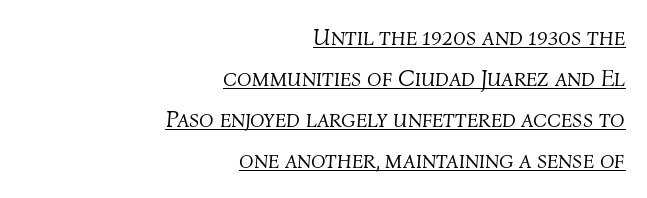
Designer's note — italics engaged. What stands out about the letter spacing? Nothing — it is the standard amount. Quick note: underline on. Teacher's note: observe the even right margin — that is flush-right alignment.
